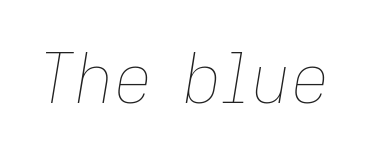
{"italic": "yes", "lean": "right", "slant_degrees": 9, "bold": "no", "weight": "thin", "width": "normal", "stroke_contrast": "low", "x_height": "medium", "monospaced": "no", "underline": "no", "letter_spacing": "normal", "letter_spacing_em": 0.0, "glyph_px": 68}
